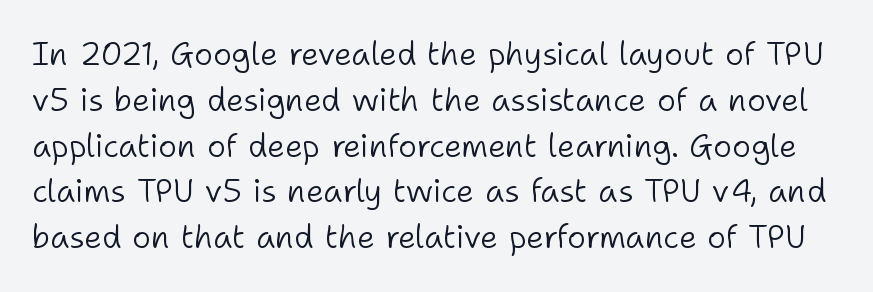
The image shows 32 px light sans-serif type, upright; set normal line spacing (1.43x), normal letter spacing, not underlined; low stroke contrast and a medium x-height.
